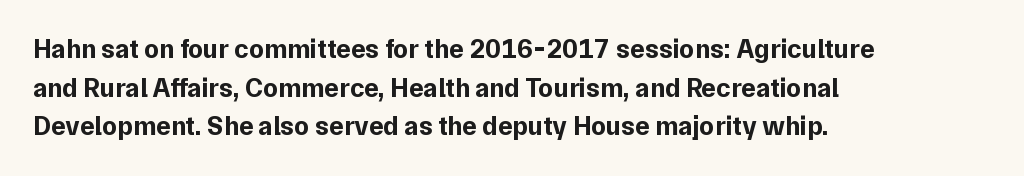
Q: Is the text bold? A: Yes.
Q: Is the text italic (slanted)? A: No, it is upright.
Q: Is the text underlined? A: No.
Q: How is the paragraph aligned? A: Left-aligned.
Q: Is the spacing between letters normal or unusually wide? A: Normal.
Q: Is the spacing between lines tight, normal or loose? A: Normal.
